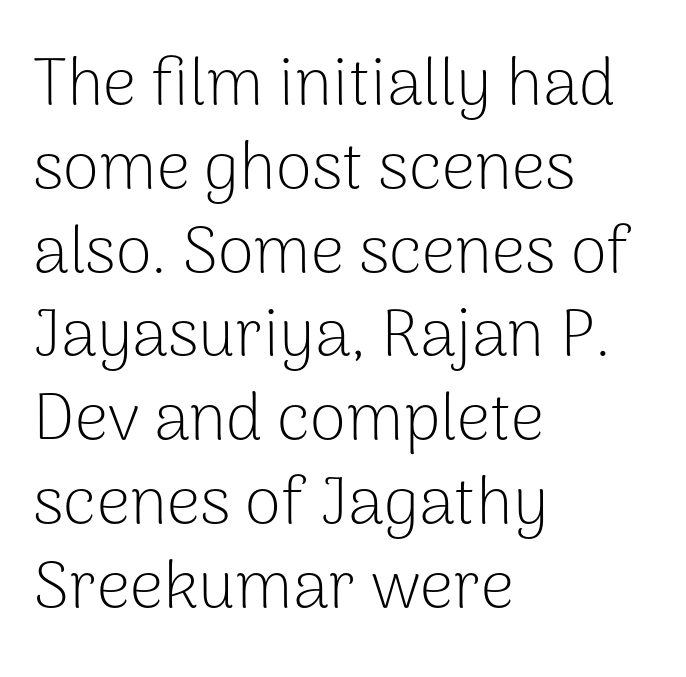
{"serif": "no", "italic": "no", "bold": "no", "weight": "light", "width": "normal", "stroke_contrast": "low", "x_height": "medium", "monospaced": "no", "underline": "no", "align": "left", "line_spacing": "normal", "line_spacing_ratio": 1.27, "letter_spacing": "normal", "letter_spacing_em": 0.0, "glyph_px": 66}
